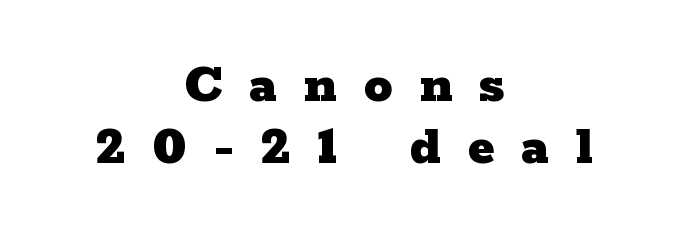
Horizontally, the lines are justified to the midpoint only. Loose tracking; the words dissolve into strings of separated letters. The characters display serif detailing at their extremities. The rendering uses natural spacing where letterforms have individual widths. This sample uses an upright cut, with every glyph sitting square on the baseline. These words are printed bold, with thick strokes throughout.
